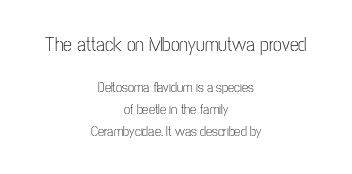
The image shows 20 px text type, upright; set centered, normal line spacing (1.57x), normal letter spacing, not underlined; the first (top) block is 1.43x larger.
